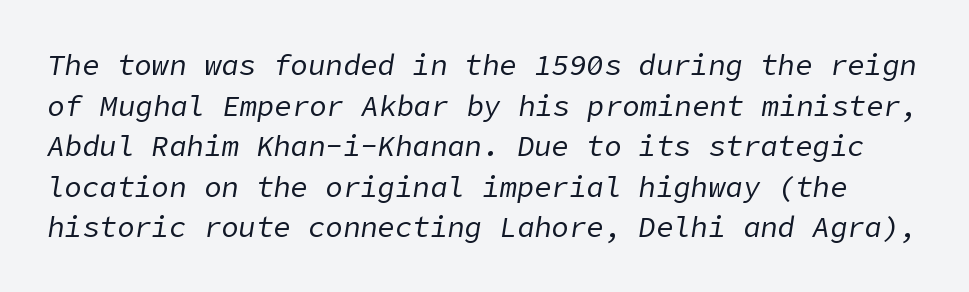
{"italic": "yes", "lean": "right", "slant_degrees": 9, "bold": "no", "weight": "regular", "width": "normal", "stroke_contrast": "low", "x_height": "medium", "underline": "no", "line_spacing": "normal", "line_spacing_ratio": 1.4, "letter_spacing": "normal", "letter_spacing_em": 0.0, "glyph_px": 29}
